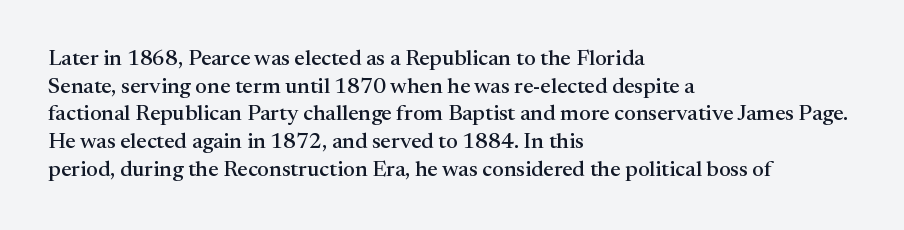
{"italic": "no", "underline": "no", "align": "left", "line_spacing": "normal", "line_spacing_ratio": 1.26, "letter_spacing": "normal", "letter_spacing_em": 0.0, "glyph_px": 22}
